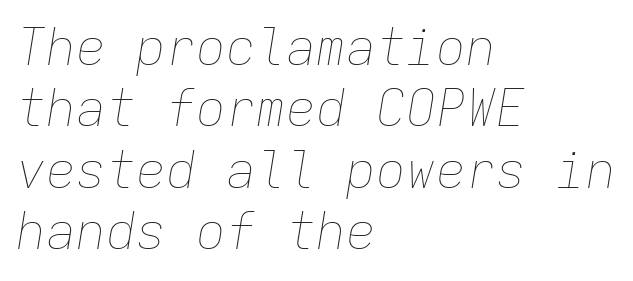
{"italic": "yes", "lean": "right", "slant_degrees": 9, "bold": "no", "weight": "thin", "width": "normal", "stroke_contrast": "low", "x_height": "medium", "monospaced": "yes", "underline": "no", "align": "left", "line_spacing_ratio": 1.23, "letter_spacing": "normal", "letter_spacing_em": 0.0, "glyph_px": 50}
